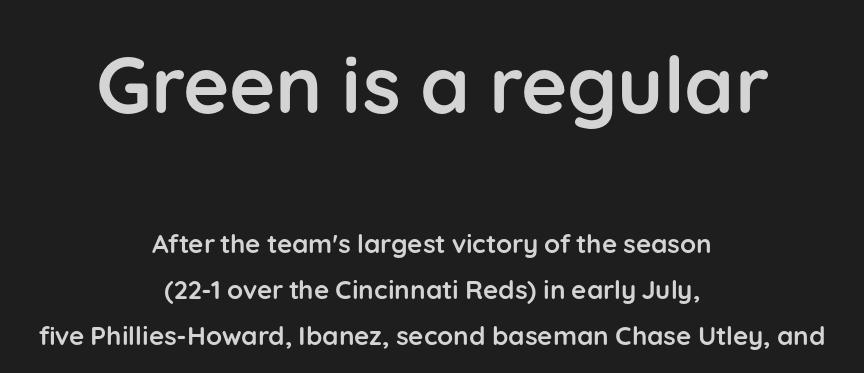
Unmarked baselines from the first word to the last. This sample has the flowing, uneven cadence of proportional lettering. The font is running at its bold setting. The paragraph shown floats in the horizontal middle. Is this a sans? Yes — the strokes have no serifs. The letters stand upright; this is a roman face.
